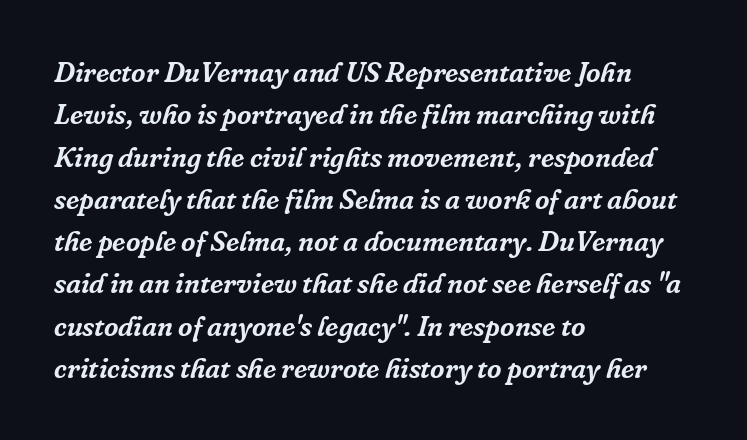
How are the letters spaced? Ordinarily, with no added tracking. A student would call this left alignment; a typographer would say flush left, rag right. Looks like regular typesetting: each glyph gets only the width it needs. The text was rendered using a seriffed face with decorative stroke endings. Quick note: interline space is typical.
